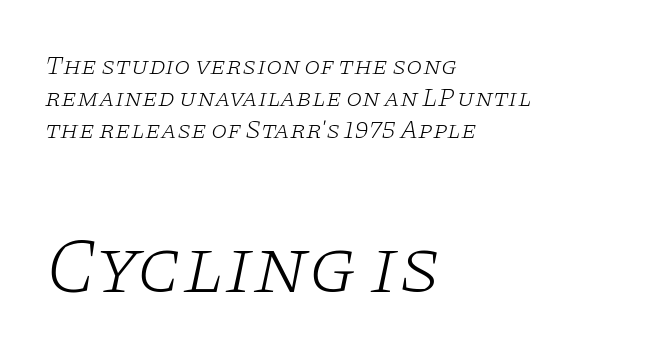
{"serif": "yes", "italic": "yes", "lean": "right", "slant_degrees": 11, "bold": "no", "weight": "light", "width": "wide", "stroke_contrast": "low", "x_height": "large", "monospaced": "no", "underline": "no", "align": "left", "line_spacing_ratio": 1.23, "letter_spacing": "normal", "letter_spacing_em": 0.0, "larger_block": "second", "size_ratio": 3.04, "glyph_px": 79}
